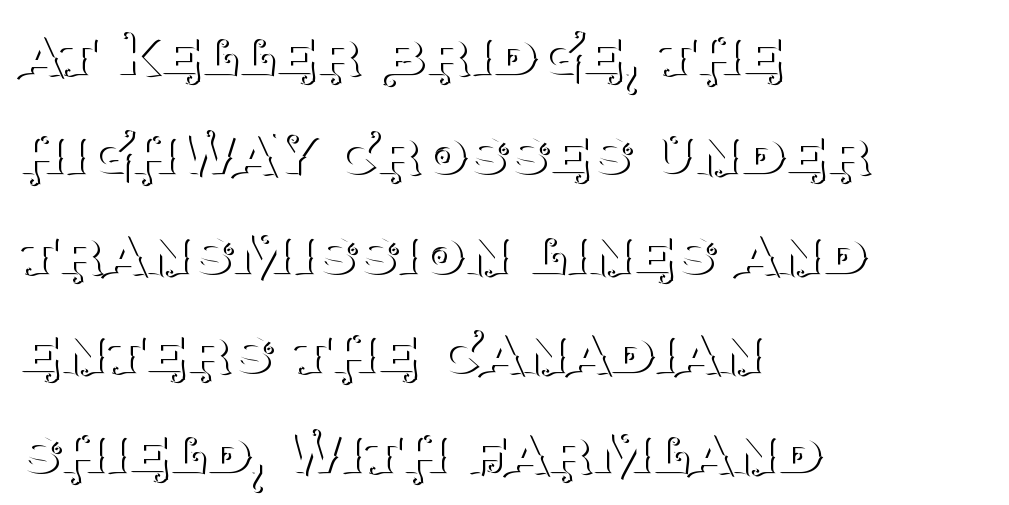
Are there feet on the stems? There are — it's a serif. The area under the type is left untouched. If you drew a line through each stem, it would be perfectly vertical. Nobody touched the tracking dial on this one. Reading down the block, your eye returns to a fixed left position each line.
